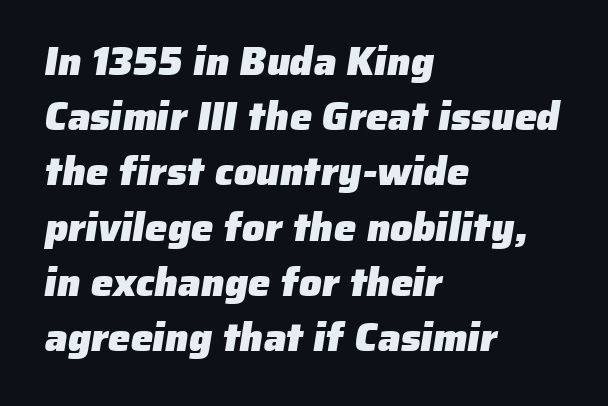
The space beneath each line is pristine and unruled. These lines sit exactly where default settings would place them. The tracking reads as untouched default to a designer's eye. Thick stems and heavy bowls — unmistakably bold. Is this a fixed-width face? No — the glyphs have proportional, varying widths. Letterform terminals end flat and unadorned throughout the passage.
